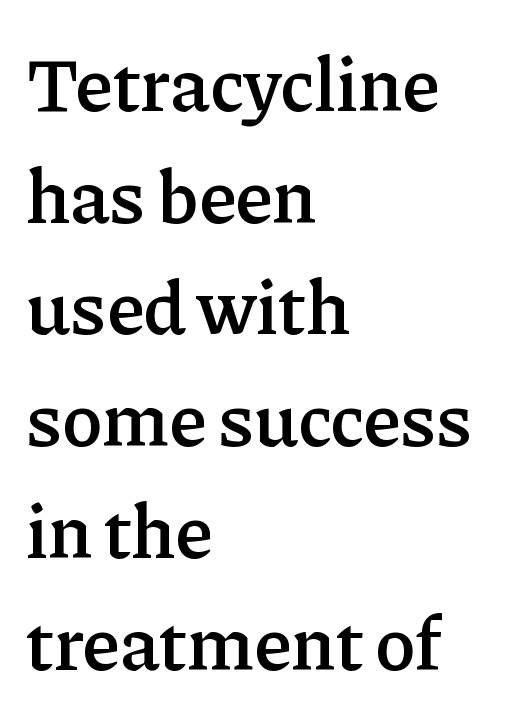
Q: Is the text bold? A: Semi-bold.
Q: Is the text italic (slanted)? A: No, it is upright.
Q: Is the typeface a serif or a sans-serif typeface? A: Serif.
Q: Is the text underlined? A: No.
Q: How is the paragraph aligned? A: Left-aligned.
Q: Is the spacing between letters normal or unusually wide? A: Normal.
Q: Is the spacing between lines tight, normal or loose? A: Normal.
Q: Width (condensed, normal, or wide)? A: Normal.
Q: Stroke contrast? A: Low.
Q: x-height? A: Medium.
Q: Monospaced? A: No.
